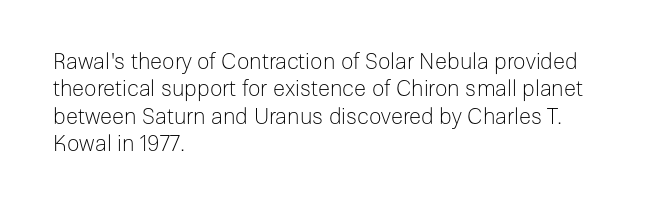
Rendered with straight, roman letterforms. Weight: not bold — regular or lighter. Words appear dense and cohesive because spacing is normal. Horizontal alignment here is leftward, the default for most running prose. A clean baseline with only descenders dipping below it.
